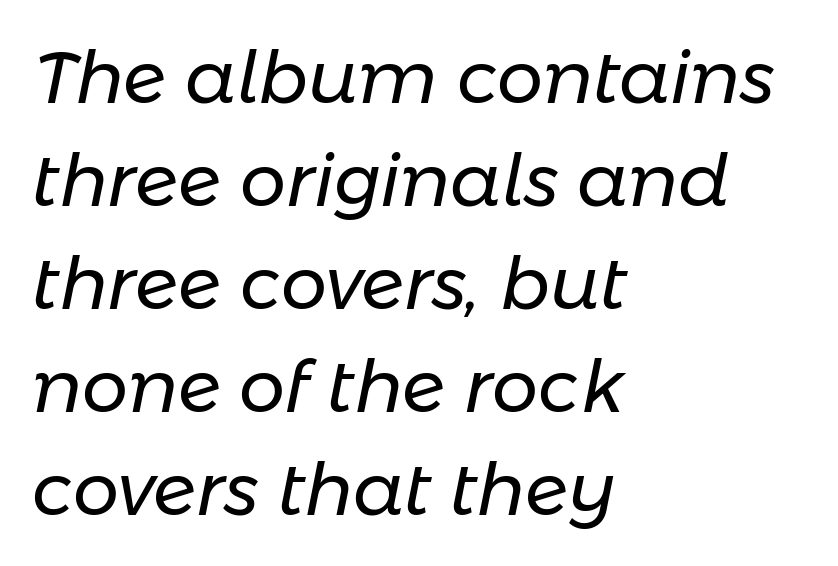
The image shows 73 px regular-weight type, italic (leaning right); set left-aligned, normal line spacing (1.41x), normal letter spacing, not underlined; low stroke contrast and a medium x-height.
